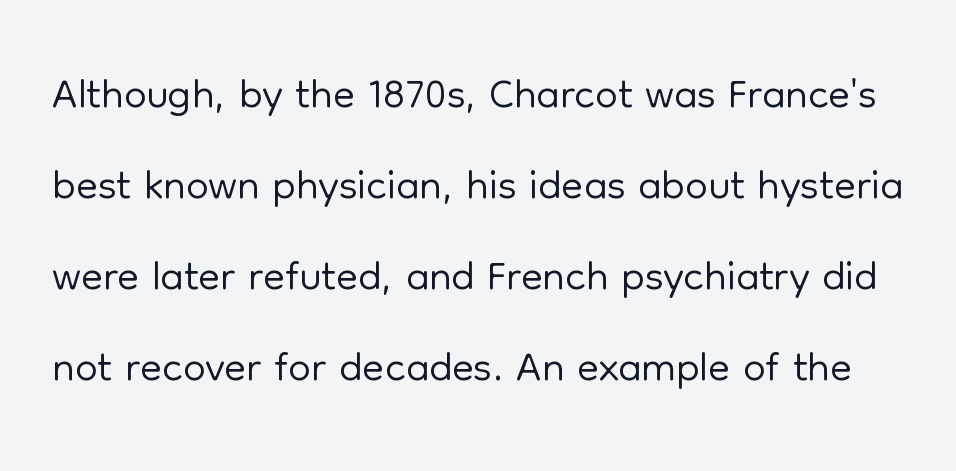
A typesetter would call this proportional, since set widths differ per character. Posture: vertical. Each row of text sits above clean, open space. The rendering keeps characters at their native spacing. The characters display no serif detailing; their extremities are plain.
